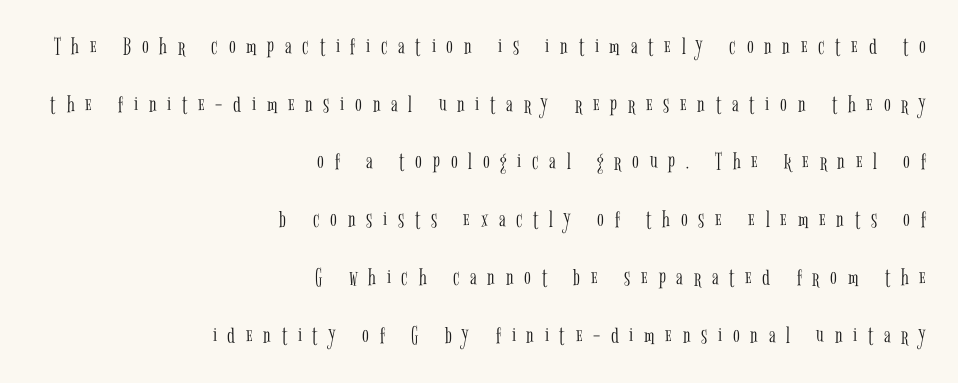
The image shows 25 px text type, upright; set right-aligned, loose line spacing (2.31x), unusually wide letter spacing (+0.43 em), not underlined.
